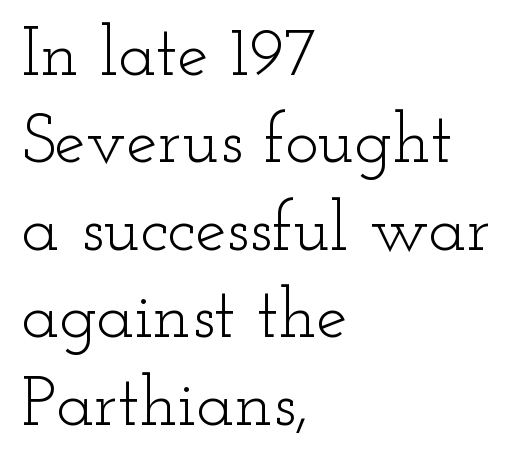
The axis of the letterforms is exactly vertical. The passage shown stacks its lines at a standard gap. Yep, those are serifs on the letters. Inter-character spacing is left at the font's built-in metrics. Just letters on the line, the space beneath them empty. No heavy texture on the line: the type isn't bold.
